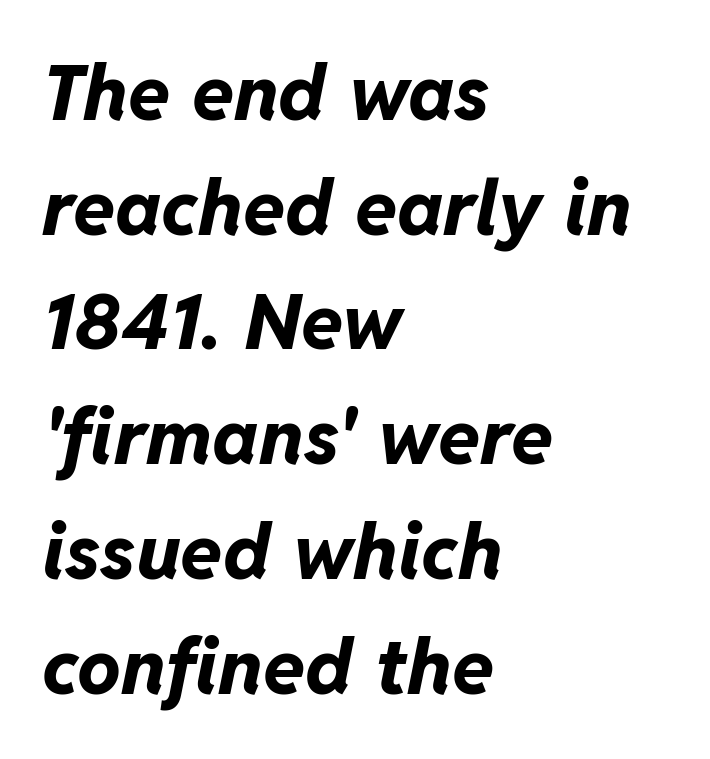
{"italic": "yes", "lean": "right", "slant_degrees": 11, "bold": "yes", "weight": "bold", "width": "normal", "stroke_contrast": "low", "x_height": "medium", "monospaced": "no", "underline": "no", "align": "left", "line_spacing": "normal", "line_spacing_ratio": 1.49, "letter_spacing": "normal", "letter_spacing_em": 0.0, "glyph_px": 77}
